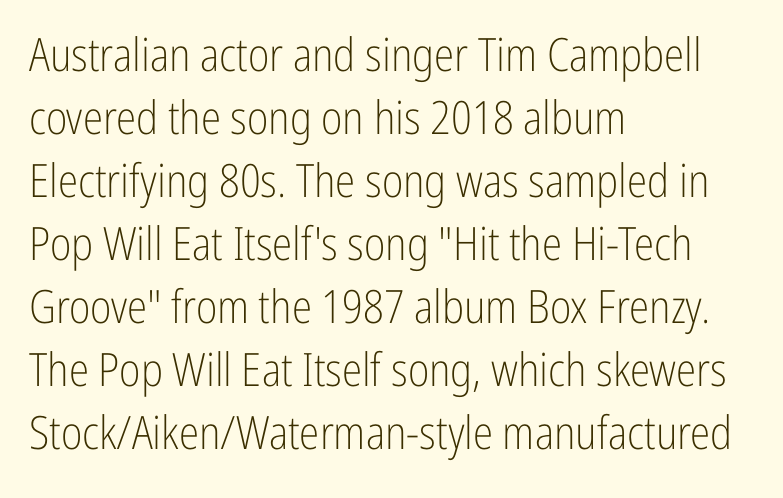
The image shows 46 px light, condensed sans-serif type, upright; set left-aligned, normal line spacing (1.37x), normal letter spacing, not underlined; low stroke contrast and a medium x-height.
